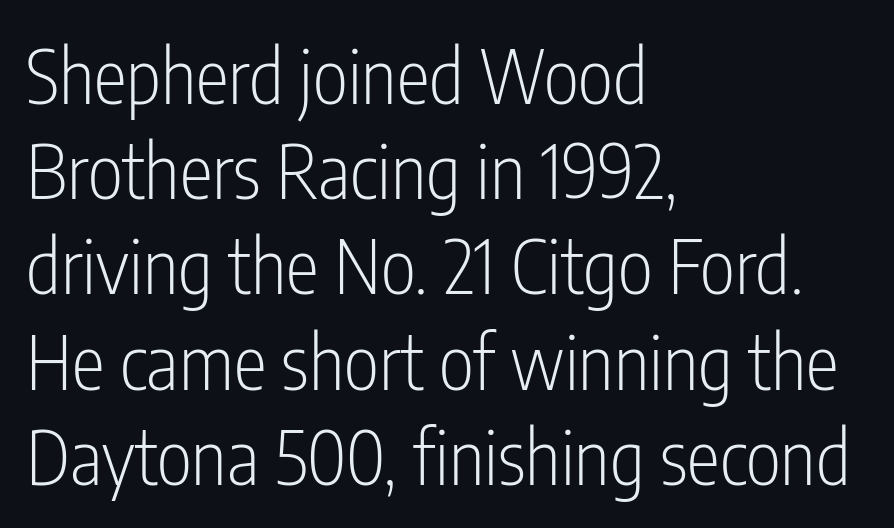
The image shows 75 px light, condensed sans-serif type, upright; set left-aligned, normal line spacing (1.27x), normal letter spacing, not underlined; low stroke contrast and a medium x-height.
